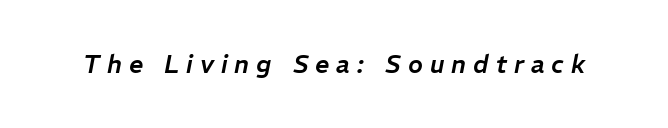
The image shows 25 px text type, italic (leaning right); set unusually wide letter spacing (+0.28 em), not underlined.
